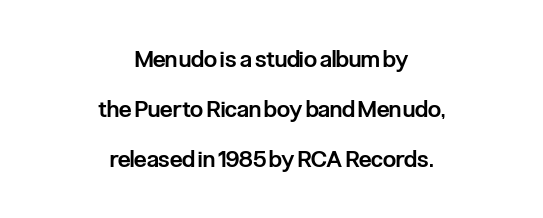
Q: Is the text bold? A: Semi-bold.
Q: Is the text italic (slanted)? A: No, it is upright.
Q: Is the text underlined? A: No.
Q: How is the paragraph aligned? A: Centered.
Q: Is the spacing between letters normal or unusually wide? A: Normal.
Q: Is the spacing between lines tight, normal or loose? A: Loose.
